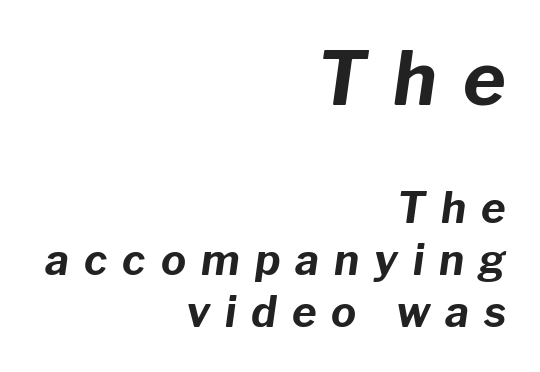
Plain, unruled lines of type. The sample has been set heavy, in full bold. Here the glyphs are tracked loosely, breaking word shapes into spaced letters. The upper block of text is set noticeably larger than the block beneath it.
